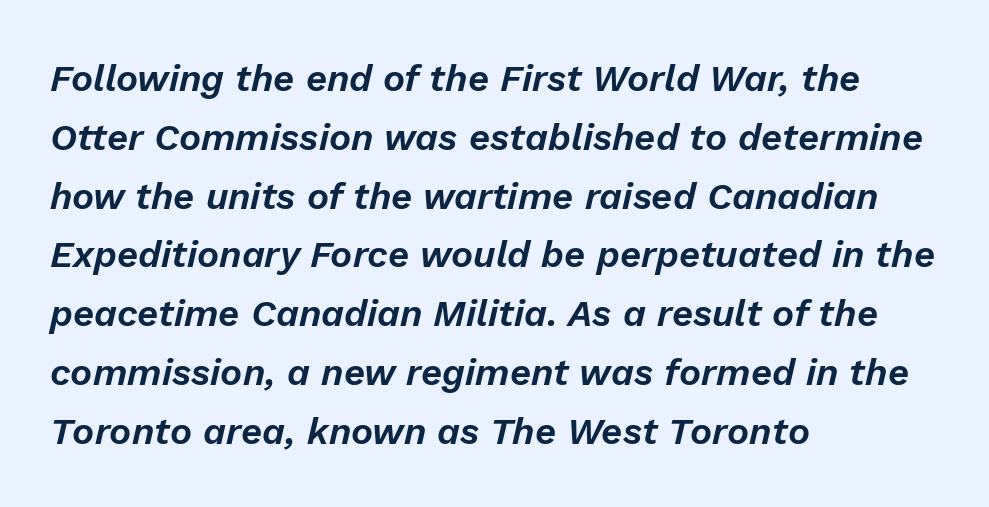
Notice how descenders clear the ascenders below comfortably — that's standard leading. How are the letters spaced? Ordinarily, with no added tracking. A bare baseline throughout the passage. The passage shown is typed in a proportional face where columns would drift.
